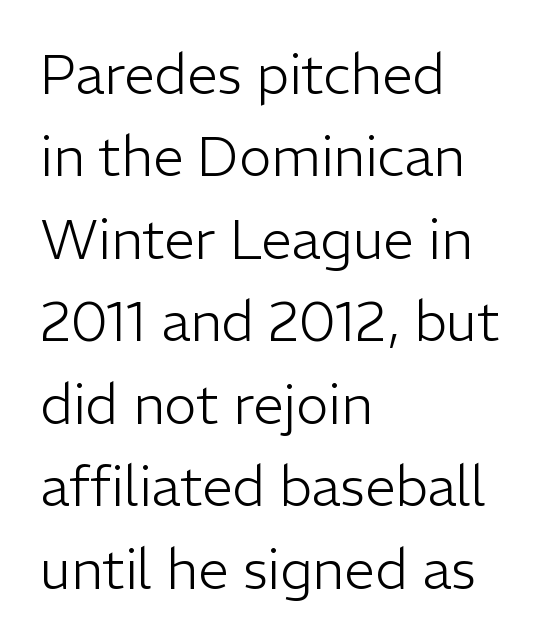
{"serif": "no", "italic": "no", "bold": "no", "weight": "light", "width": "normal", "stroke_contrast": "low", "x_height": "medium", "monospaced": "no", "underline": "no", "align": "left", "line_spacing": "normal", "line_spacing_ratio": 1.5, "letter_spacing": "normal", "letter_spacing_em": 0.0, "glyph_px": 55}
